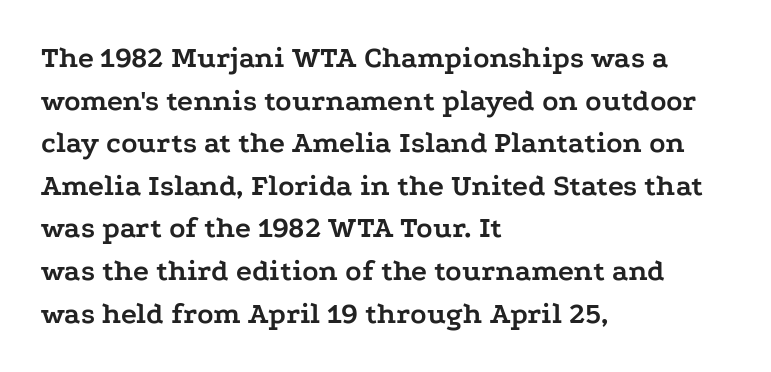
Q: Is the text bold? A: Yes.
Q: Is the text italic (slanted)? A: No, it is upright.
Q: Is the typeface a serif or a sans-serif typeface? A: Serif.
Q: Is the text underlined? A: No.
Q: How is the paragraph aligned? A: Left-aligned.
Q: Is the spacing between letters normal or unusually wide? A: Normal.
Q: Is the spacing between lines tight, normal or loose? A: Normal.
Q: Width (condensed, normal, or wide)? A: Wide.
Q: Stroke contrast? A: Low.
Q: x-height? A: Medium.
Q: Monospaced? A: No.
